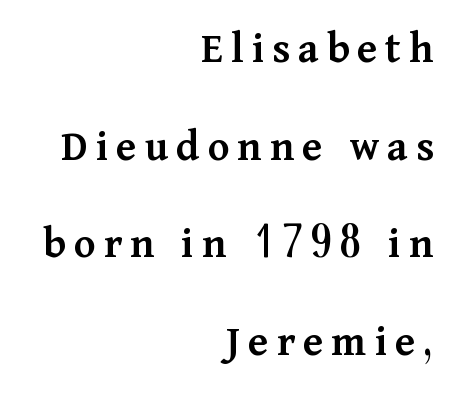
The image shows 45 px semibold serif type, upright; set right-aligned, loose line spacing (2.17x), not underlined; medium stroke contrast and a medium x-height.
